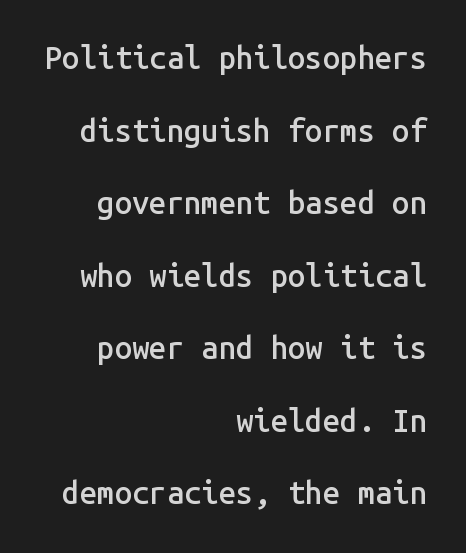
Q: Is the text bold? A: Semi-bold.
Q: Is the text italic (slanted)? A: No, it is upright.
Q: Is the typeface a serif or a sans-serif typeface? A: Sans-serif.
Q: Is the text underlined? A: No.
Q: How is the paragraph aligned? A: Right-aligned.
Q: Is the spacing between letters normal or unusually wide? A: Normal.
Q: Is the spacing between lines tight, normal or loose? A: Loose.
Q: Width (condensed, normal, or wide)? A: Normal.
Q: Stroke contrast? A: Low.
Q: x-height? A: Medium.
Q: Monospaced? A: Yes.
